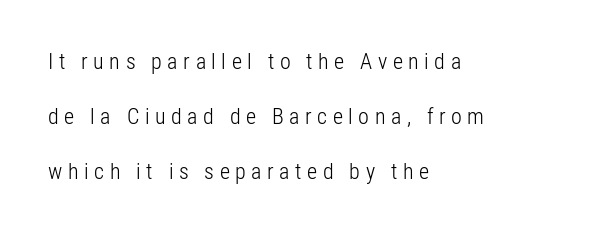
Line spacing here is loose. Does extra space separate the letters? Yes, quite a lot of it. Compared with a typical body face, this is equally light or lighter still. The specimen reads as upright at a glance. Has an underline been added? It has not.
